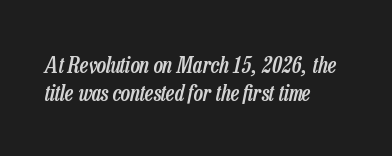
{"italic": "yes", "lean": "right", "slant_degrees": 13, "bold": "semi", "underline": "no", "align": "left", "line_spacing": "normal", "line_spacing_ratio": 1.26, "letter_spacing": "normal", "letter_spacing_em": 0.0, "glyph_px": 22}
